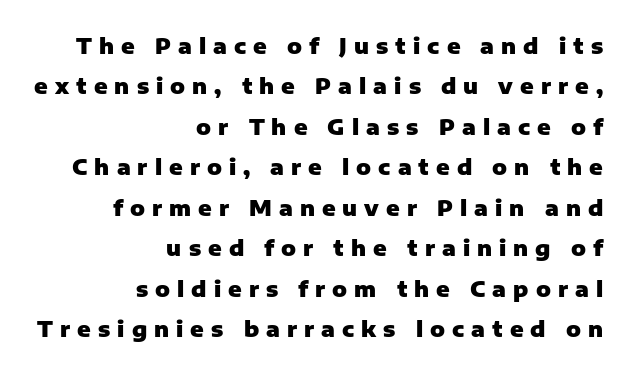
{"italic": "no", "bold": "yes", "underline": "no", "align": "right", "line_spacing_ratio": 1.84, "letter_spacing": "wide", "letter_spacing_em": 0.32, "glyph_px": 22}
